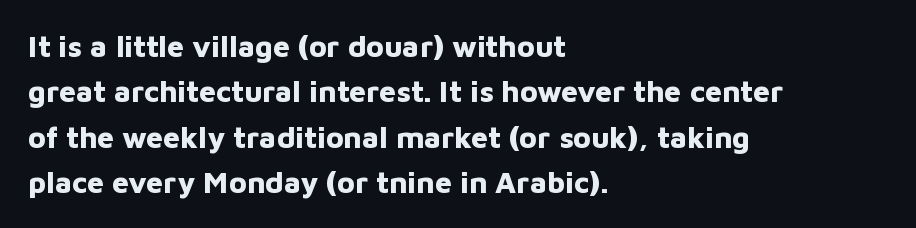
{"serif": "no", "italic": "no", "bold": "yes", "weight": "bold", "width": "normal", "stroke_contrast": "low", "x_height": "medium", "monospaced": "no", "underline": "no", "align": "left", "line_spacing": "normal", "line_spacing_ratio": 1.51, "letter_spacing": "normal", "letter_spacing_em": 0.0, "glyph_px": 30}
